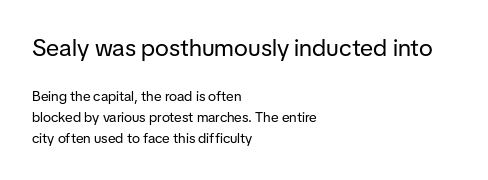
Descenders are the only things crossing below the line. No extra ink here — the face is not bold. The passage shown has conventional tracking throughout. Does the copy run flush right? No — it runs flush left. Which chunk is bigger? The first one — the top block dwarfs the bottom. The designer left line spacing at the default.
